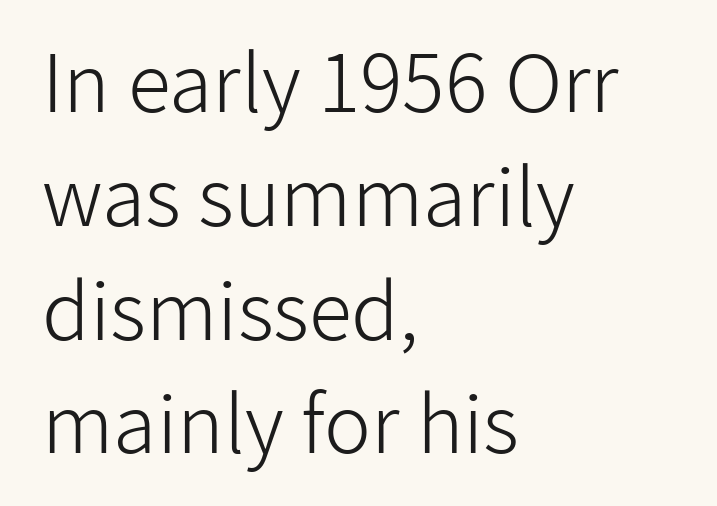
The image shows 79 px light sans-serif type, upright; set left-aligned, normal line spacing (1.44x), normal letter spacing, not underlined; low stroke contrast and a medium x-height.
